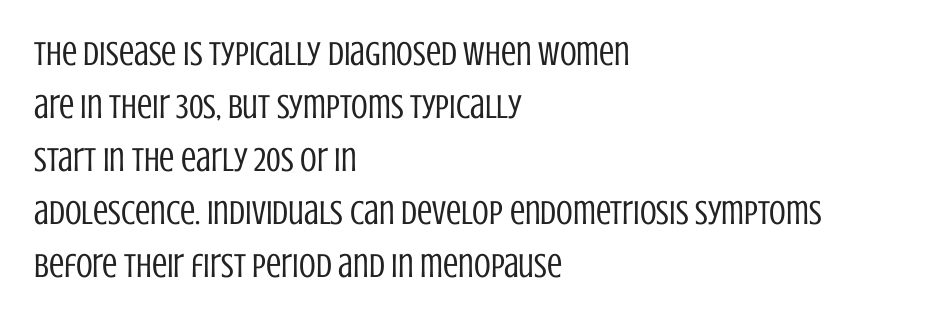
The image shows 34 px regular-weight, condensed sans-serif type, upright; set left-aligned, normal line spacing (1.56x), normal letter spacing, not underlined; low stroke contrast and a large x-height.
